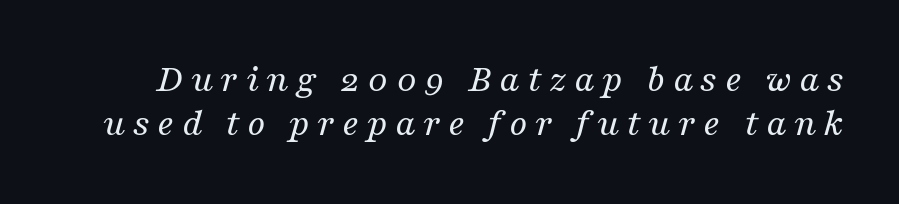
The image shows 40 px regular-weight serif type, italic (leaning right); set tight line spacing (1.11x), not underlined; medium stroke contrast and a medium x-height.
